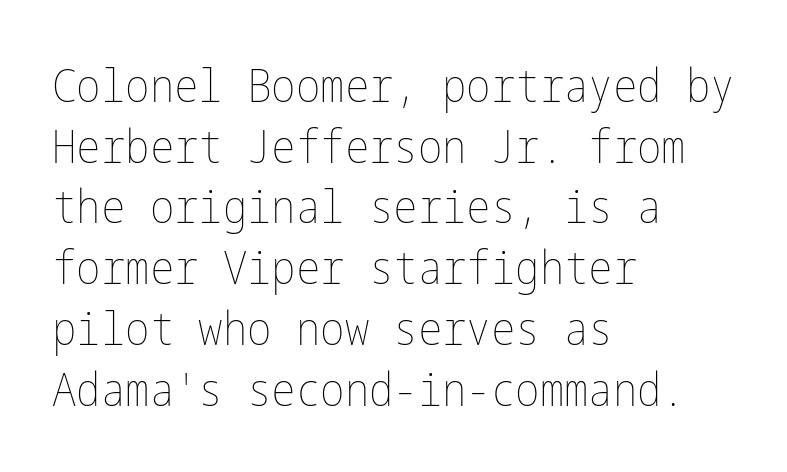
The image shows 46 px thin, condensed type, upright; set left-aligned, normal line spacing (1.32x), normal letter spacing, not underlined; low stroke contrast and a medium x-height.
